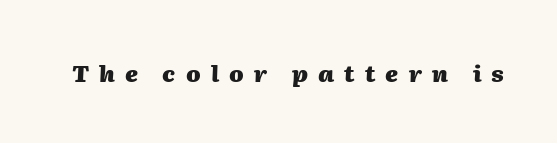
{"italic": "yes", "lean": "right", "slant_degrees": 2, "bold": "yes", "underline": "no", "letter_spacing": "wide", "letter_spacing_em": 0.44, "glyph_px": 23}
